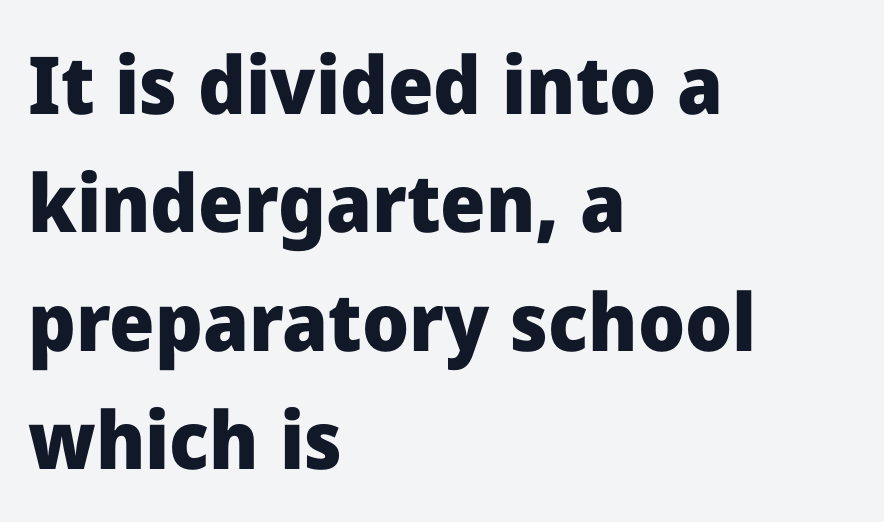
The image shows 80 px heavy sans-serif type, upright; set left-aligned, normal line spacing (1.48x), normal letter spacing, not underlined; low stroke contrast and a medium x-height.
